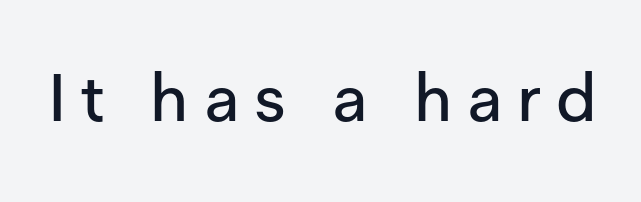
Q: Is the text italic (slanted)? A: No, it is upright.
Q: Is the typeface a serif or a sans-serif typeface? A: Sans-serif.
Q: Is the text underlined? A: No.
Q: Is the spacing between letters normal or unusually wide? A: Unusually wide.
Q: Width (condensed, normal, or wide)? A: Normal.
Q: Stroke contrast? A: Low.
Q: x-height? A: Medium.
Q: Monospaced? A: No.
